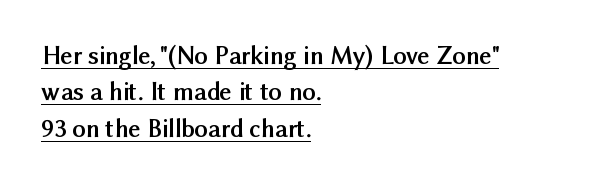
The image shows 26 px bold type, upright; set left-aligned, normal line spacing (1.4x), normal letter spacing, underlined.
